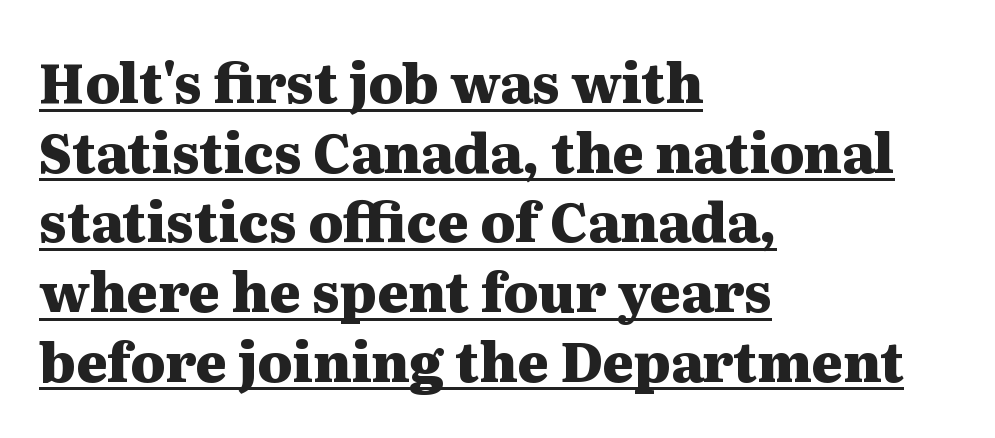
{"serif": "yes", "italic": "no", "bold": "yes", "weight": "heavy", "width": "wide", "stroke_contrast": "medium", "x_height": "medium", "monospaced": "no", "underline": "yes", "align": "left", "line_spacing": "normal", "line_spacing_ratio": 1.29, "letter_spacing": "normal", "letter_spacing_em": 0.0, "glyph_px": 54}
